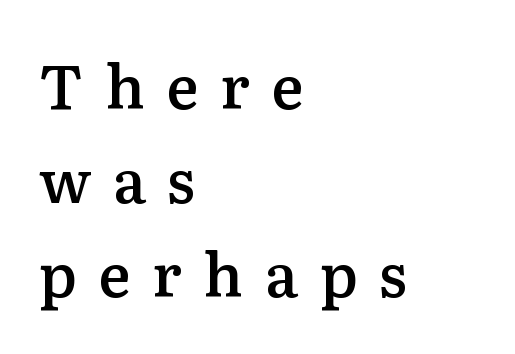
Note the varied advance widths — an 'i' is clearly narrower than an 'm'. Old-style or modern, the face here clearly has serifs. Compared with typical body copy, the letter spacing here is much looser. The designer left line spacing at the default. Stroke thickness is moderately raised; the sample reads as semibold. Characters remain perfectly vertical along every line.
